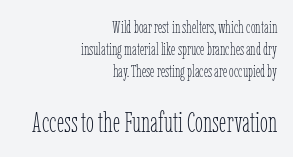
The image shows 29 px thin, condensed type, upright; set right-aligned, normal line spacing (1.28x), normal letter spacing, not underlined; the second (bottom) block is 1.71x larger; low stroke contrast and a medium x-height.
